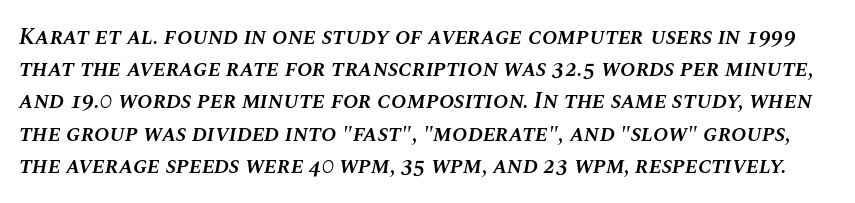
The image shows 23 px text type, italic (leaning right); set normal line spacing (1.4x), normal letter spacing, not underlined.
